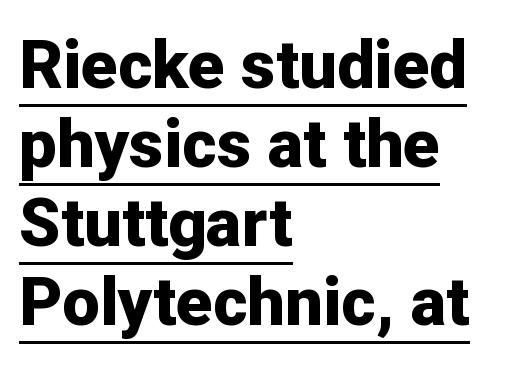
A typesetter would mark this as roman, not italic. Typographically, this falls in the sans-serif category. Do the characters align in a grid? No, the font is proportional. Letter spacing: default. Caption: lettering with a line underneath. Typesetter's note: full bold, strokes at maximum text heaviness.
